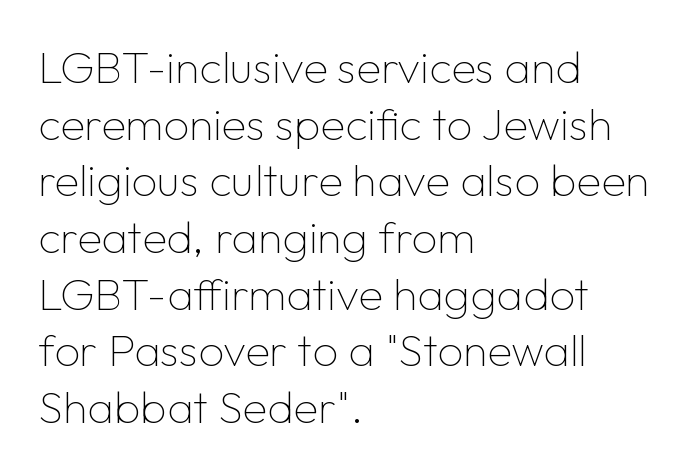
Q: Is the text bold? A: No.
Q: Is the text italic (slanted)? A: No, it is upright.
Q: Is the typeface a serif or a sans-serif typeface? A: Sans-serif.
Q: Is the text underlined? A: No.
Q: How is the paragraph aligned? A: Left-aligned.
Q: Is the spacing between letters normal or unusually wide? A: Normal.
Q: Is the spacing between lines tight, normal or loose? A: Normal.
Q: Width (condensed, normal, or wide)? A: Normal.
Q: Stroke contrast? A: Low.
Q: x-height? A: Medium.
Q: Monospaced? A: No.
